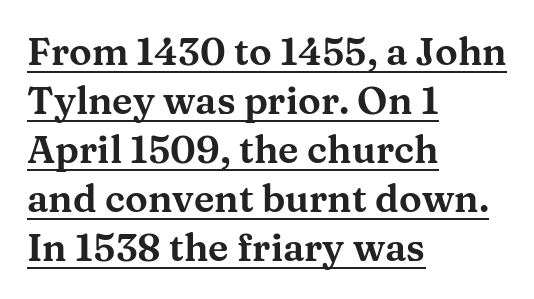
Q: Is the text italic (slanted)? A: No, it is upright.
Q: Is the typeface a serif or a sans-serif typeface? A: Serif.
Q: Is the text underlined? A: Yes.
Q: How is the paragraph aligned? A: Left-aligned.
Q: Is the spacing between letters normal or unusually wide? A: Normal.
Q: Is the spacing between lines tight, normal or loose? A: Normal.
Q: Width (condensed, normal, or wide)? A: Wide.
Q: Stroke contrast? A: Medium.
Q: x-height? A: Medium.
Q: Monospaced? A: No.
